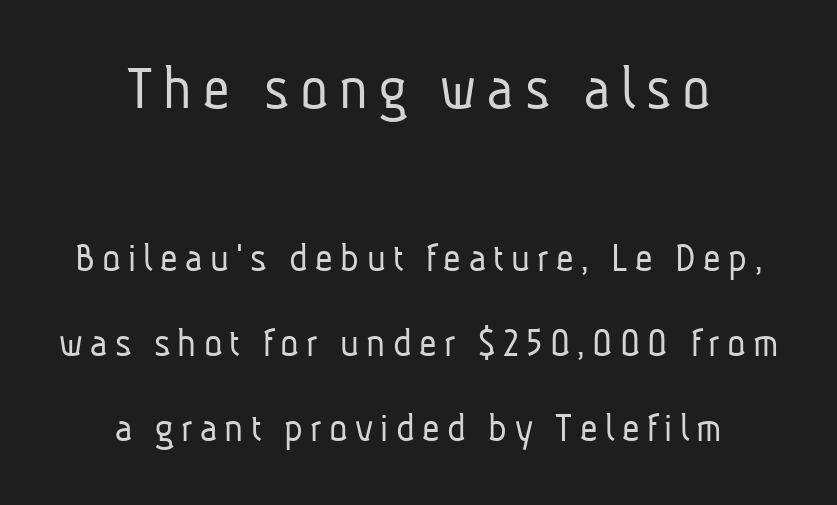
Q: Is the text bold? A: No.
Q: Is the typeface a serif or a sans-serif typeface? A: Sans-serif.
Q: Is the text underlined? A: No.
Q: How is the paragraph aligned? A: Centered.
Q: Is the spacing between lines tight, normal or loose? A: Loose.
Q: Which block of text is set in a larger size, the first (top) or the second (bottom)? A: The first (top) one.
Q: Width (condensed, normal, or wide)? A: Condensed.
Q: Stroke contrast? A: Low.
Q: x-height? A: Medium.
Q: Monospaced? A: No.
